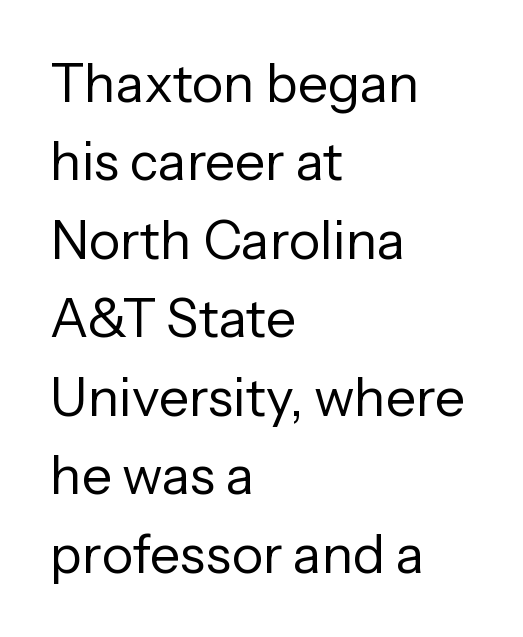
{"serif": "no", "italic": "no", "bold": "no", "weight": "regular", "width": "normal", "stroke_contrast": "low", "x_height": "medium", "monospaced": "no", "underline": "no", "align": "left", "line_spacing": "normal", "line_spacing_ratio": 1.48, "letter_spacing": "normal", "letter_spacing_em": 0.0, "glyph_px": 53}
